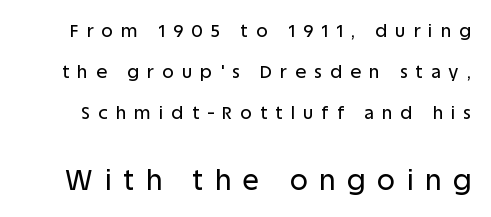
This sample uses an upright cut, with every glyph sitting square on the baseline. Type size steps up from the first block to the second. Beneath every word, the page is bare. Is there much room between lines? Yes — plenty of vertical air separates them.
